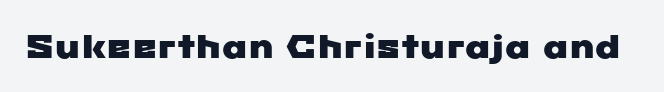
{"serif": "no", "width": "wide", "stroke_contrast": "low", "x_height": "medium", "monospaced": "no", "underline": "no", "letter_spacing": "normal", "letter_spacing_em": 0.0, "glyph_px": 33}
